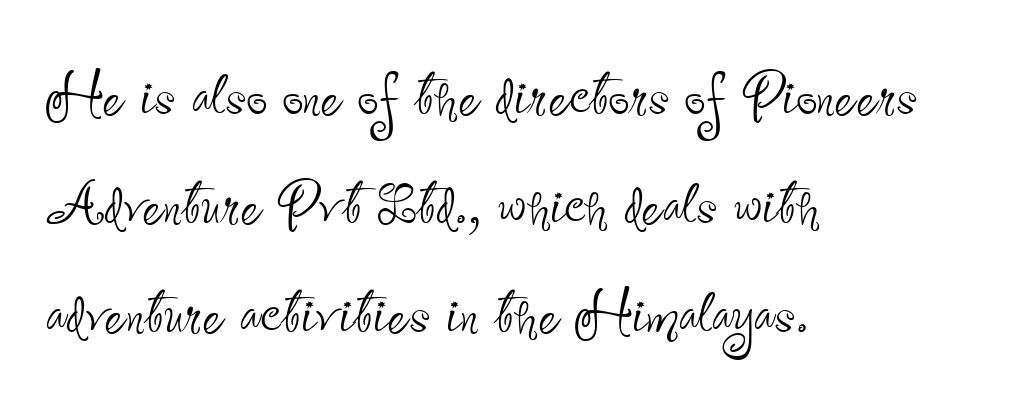
The image shows 74 px thin, condensed sans-serif type; set left-aligned, normal line spacing (1.47x), normal letter spacing, not underlined; low stroke contrast and a small x-height.
